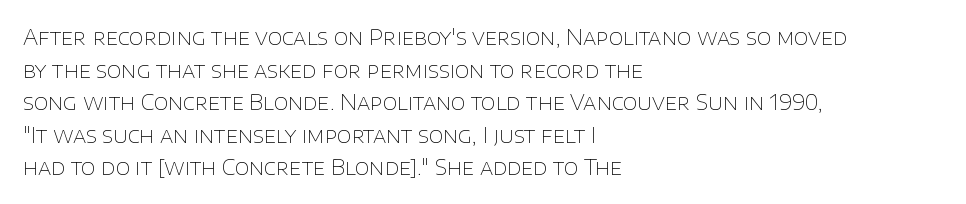
Q: Is the text bold? A: No.
Q: Is the text italic (slanted)? A: No, it is upright.
Q: Is the text underlined? A: No.
Q: How is the paragraph aligned? A: Left-aligned.
Q: Is the spacing between letters normal or unusually wide? A: Normal.
Q: Is the spacing between lines tight, normal or loose? A: Normal.
